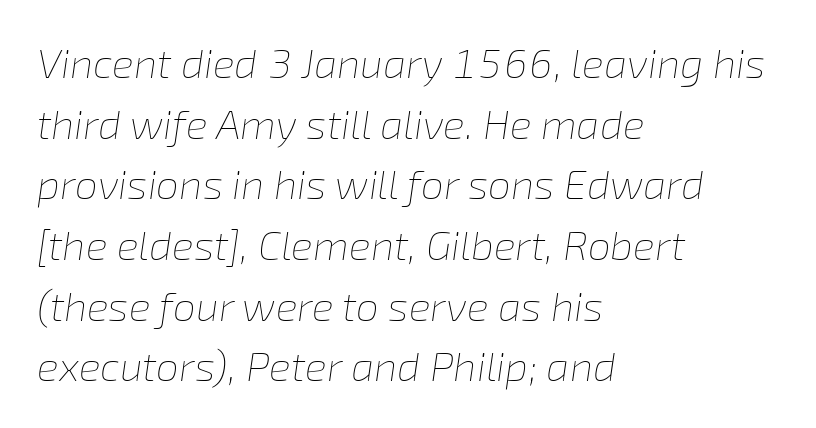
{"italic": "yes", "lean": "right", "slant_degrees": 8, "bold": "no", "weight": "thin", "width": "normal", "stroke_contrast": "low", "x_height": "medium", "monospaced": "no", "underline": "no", "align": "left", "line_spacing": "normal", "line_spacing_ratio": 1.48, "letter_spacing": "normal", "letter_spacing_em": 0.0, "glyph_px": 41}
